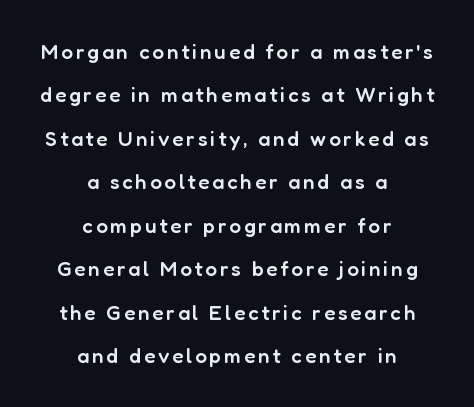
Q: Is the text bold? A: Semi-bold.
Q: Is the text italic (slanted)? A: No, it is upright.
Q: Is the text underlined? A: No.
Q: How is the paragraph aligned? A: Centered.
Q: Is the spacing between lines tight, normal or loose? A: Loose.
